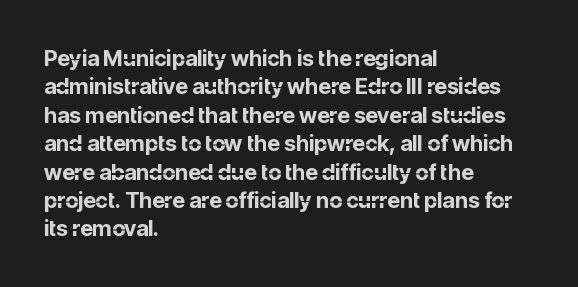
The image shows 22 px bold type, upright; set left-aligned, normal line spacing (1.29x), normal letter spacing, not underlined.
